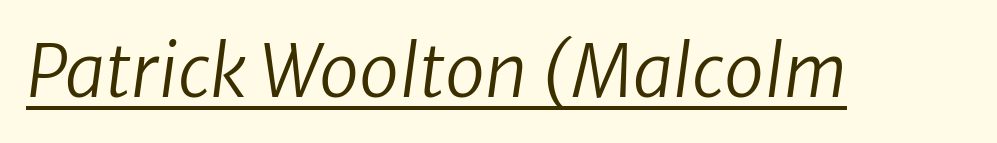
The face looks like a standard text weight, possibly lighter. The rendering applies a slant to the glyphs. This sample has the flowing, uneven cadence of proportional lettering. Here the glyphs are tracked normally, forming tight word shapes. Caption: lettering with a line underneath.
